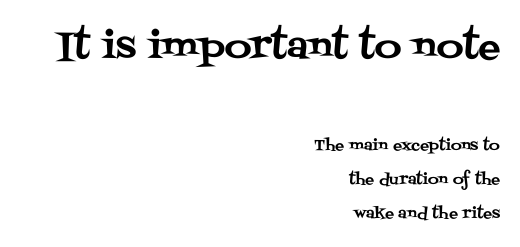
The image shows 37 px serif type, upright; set right-aligned, loose line spacing (2.28x), normal letter spacing, not underlined; the first (top) block is 2.47x larger; medium stroke contrast and a large x-height.
